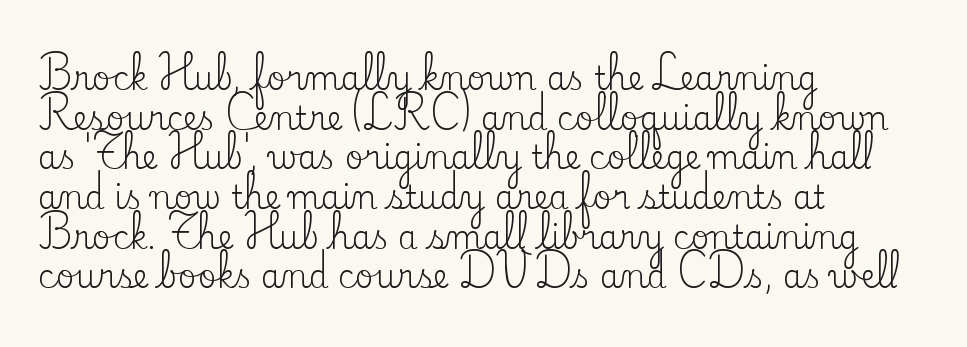
Q: Is the text bold? A: No.
Q: Is the text italic (slanted)? A: No, it is upright.
Q: Is the text underlined? A: No.
Q: How is the paragraph aligned? A: Left-aligned.
Q: Is the spacing between letters normal or unusually wide? A: Normal.
Q: Width (condensed, normal, or wide)? A: Normal.
Q: Stroke contrast? A: Low.
Q: x-height? A: Small.
Q: Monospaced? A: No.
